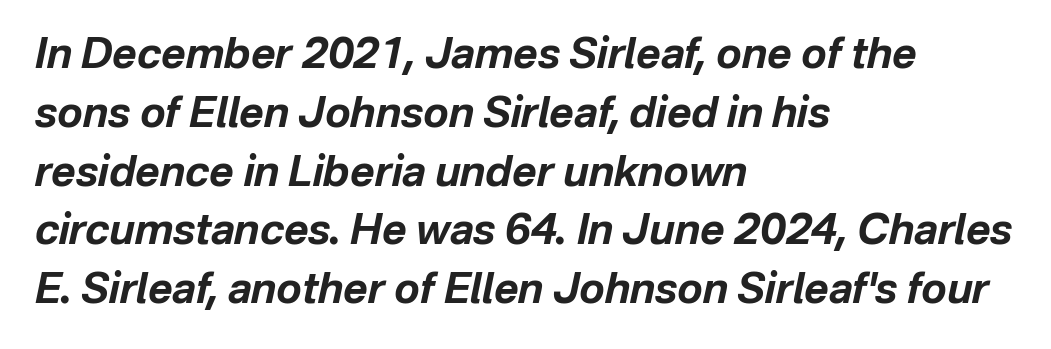
Q: Is the text bold? A: Yes.
Q: Is the text italic (slanted)? A: Yes, it leans right by about 12 degrees.
Q: Is the text underlined? A: No.
Q: How is the paragraph aligned? A: Left-aligned.
Q: Is the spacing between letters normal or unusually wide? A: Normal.
Q: Is the spacing between lines tight, normal or loose? A: Normal.
Q: Width (condensed, normal, or wide)? A: Normal.
Q: Stroke contrast? A: Low.
Q: x-height? A: Medium.
Q: Monospaced? A: No.
